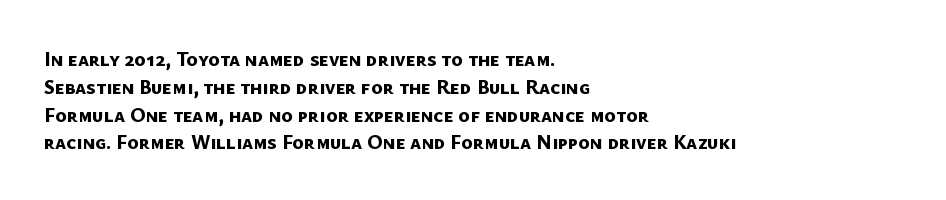
Q: Is the text bold? A: Yes.
Q: Is the text underlined? A: No.
Q: How is the paragraph aligned? A: Left-aligned.
Q: Is the spacing between letters normal or unusually wide? A: Normal.
Q: Is the spacing between lines tight, normal or loose? A: Normal.
